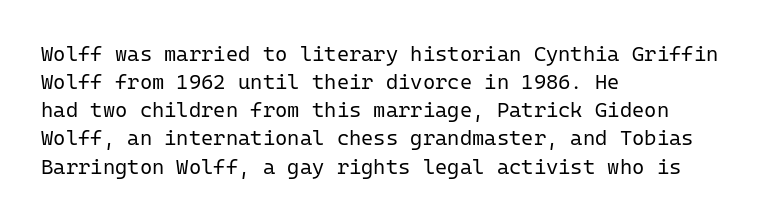
{"italic": "no", "bold": "no", "underline": "no", "align": "left", "line_spacing": "normal", "line_spacing_ratio": 1.34, "letter_spacing": "normal", "letter_spacing_em": 0.0, "glyph_px": 21}
